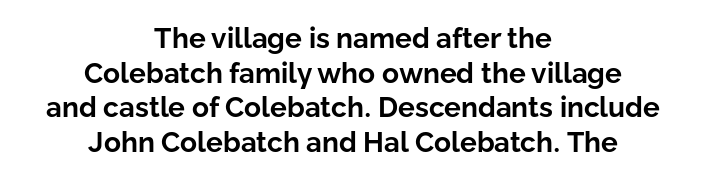
The image shows 28 px bold sans-serif type, upright; set centered, line spacing 1.24x, normal letter spacing, not underlined; low stroke contrast and a medium x-height.
